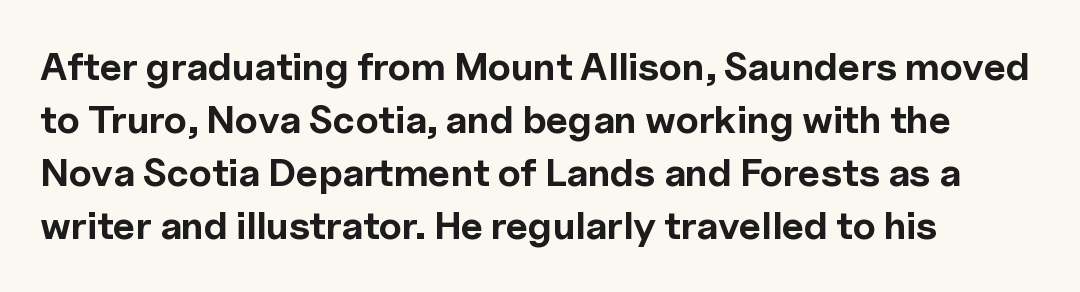
The image shows 39 px bold sans-serif type, upright; set left-aligned, normal line spacing (1.36x), normal letter spacing, not underlined; a medium x-height.
